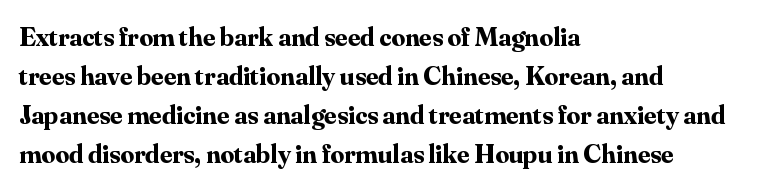
Line starts are locked; line ends wander. On the weight axis this lands at bold, roughly 700. Italic: no, the glyphs are upright roman. Glance below the letters and you will spot only blank space.
